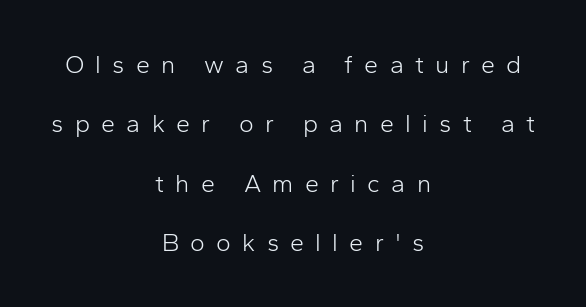
Anything drawn beneath the words? Only blank space. The compositor balanced each line on the midline. Vertically, the passage feels expansive, rows floating well apart. The rendering inserts visible extra space after every character. Designer's note — italics off, roman on.
